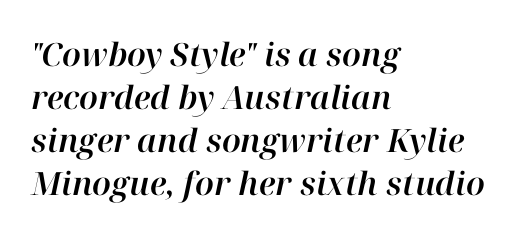
This rendering leaves character spacing at its baseline value. Is this a fixed-width face? No — the glyphs have proportional, varying widths. Evenly set lines give the paragraph a standard silhouette. Decoration check: the copy has no underline. In terms of posture, this sample is oblique.
